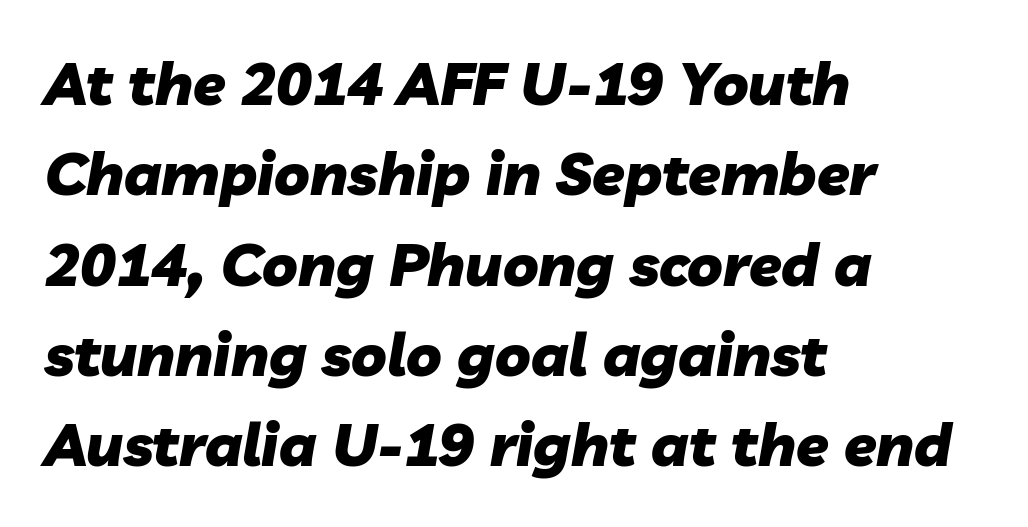
Q: Is the text bold? A: Yes.
Q: Is the text italic (slanted)? A: Yes, it leans right by about 10 degrees.
Q: Is the text underlined? A: No.
Q: How is the paragraph aligned? A: Left-aligned.
Q: Is the spacing between letters normal or unusually wide? A: Normal.
Q: Is the spacing between lines tight, normal or loose? A: Normal.
Q: Width (condensed, normal, or wide)? A: Normal.
Q: Stroke contrast? A: Low.
Q: x-height? A: Medium.
Q: Monospaced? A: No.
